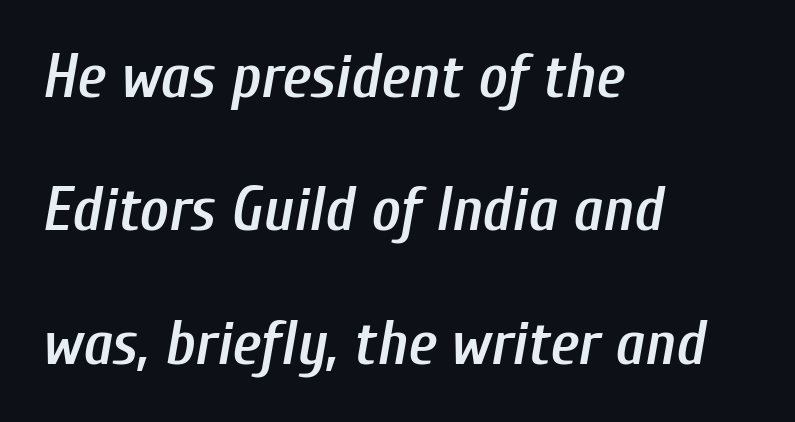
The image shows 62 px semibold, condensed type, italic (leaning right); set left-aligned, loose line spacing (2.15x), normal letter spacing, not underlined; low stroke contrast and a medium x-height.
